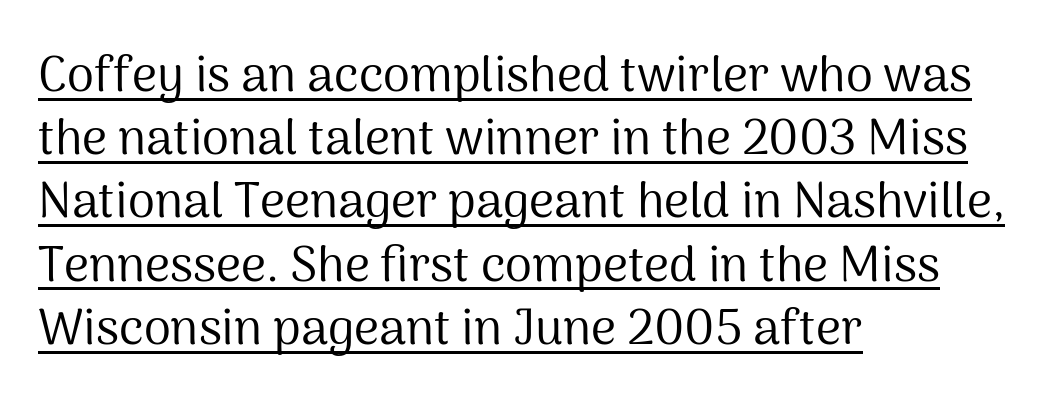
{"serif": "no", "italic": "no", "bold": "no", "weight": "regular", "width": "normal", "stroke_contrast": "medium", "x_height": "medium", "monospaced": "no", "underline": "yes", "align": "left", "line_spacing": "normal", "line_spacing_ratio": 1.29, "letter_spacing": "normal", "letter_spacing_em": 0.0, "glyph_px": 49}
